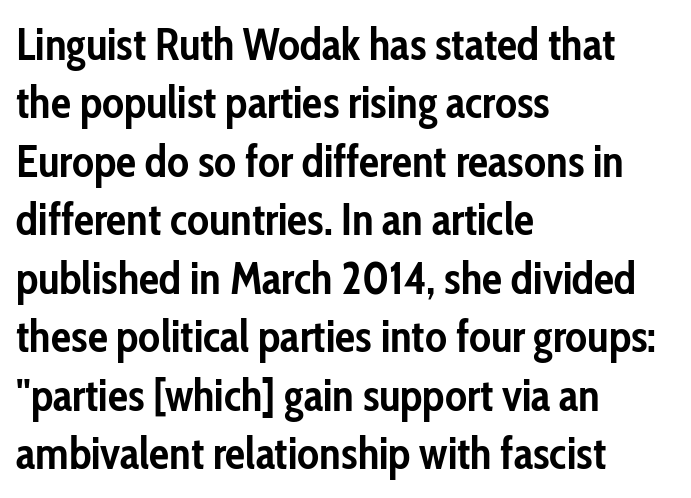
The image shows 45 px semibold, condensed sans-serif type, upright; set left-aligned, normal line spacing (1.3x), normal letter spacing, not underlined; low stroke contrast and a medium x-height.
